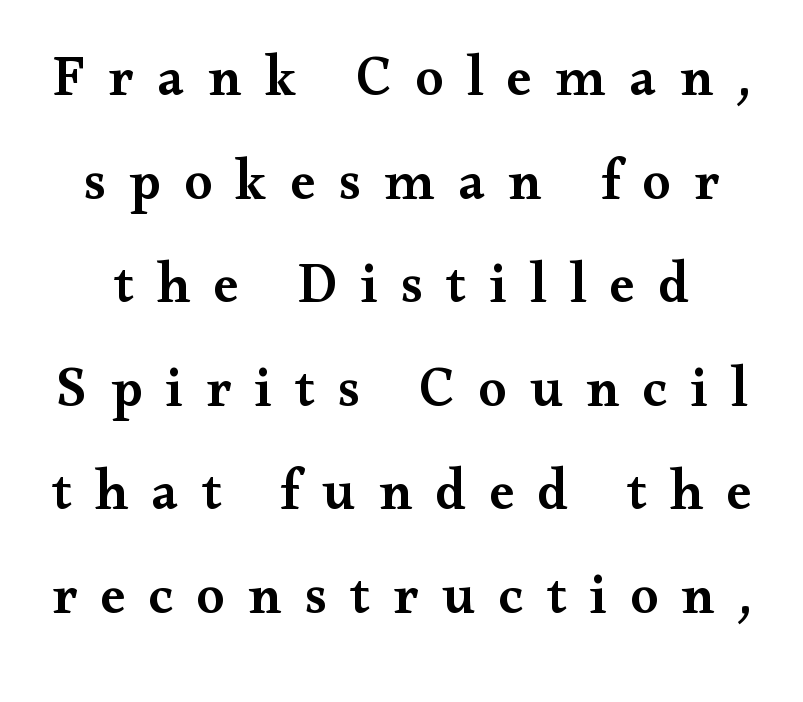
Q: Is the text bold? A: Semi-bold.
Q: Is the text italic (slanted)? A: No, it is upright.
Q: Is the typeface a serif or a sans-serif typeface? A: Serif.
Q: Is the text underlined? A: No.
Q: Is the spacing between letters normal or unusually wide? A: Unusually wide.
Q: Width (condensed, normal, or wide)? A: Wide.
Q: Stroke contrast? A: Medium.
Q: x-height? A: Small.
Q: Monospaced? A: No.
